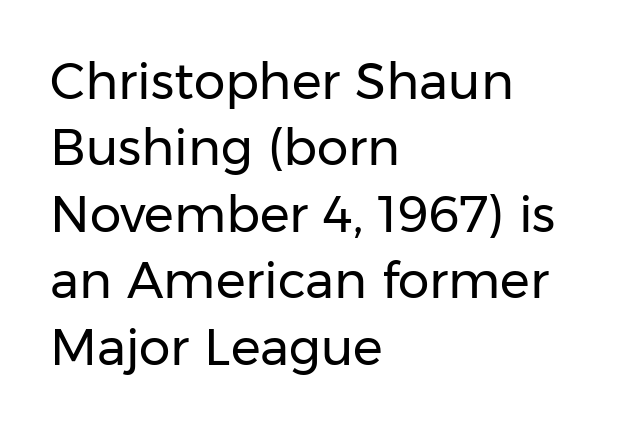
Descender tails drop into unmarked territory. Examine the stroke ends and you'll find no serifs. These lines sit exactly where default settings would place them. Every stem runs plumb, perpendicular to the baseline.
